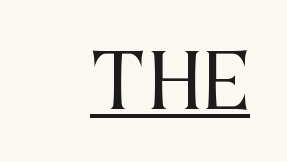
Q: Is the text bold? A: No.
Q: Is the text italic (slanted)? A: No, it is upright.
Q: Is the typeface a serif or a sans-serif typeface? A: Serif.
Q: Is the text underlined? A: Yes.
Q: Is the spacing between letters normal or unusually wide? A: Normal.
Q: Width (condensed, normal, or wide)? A: Condensed.
Q: Stroke contrast? A: Medium.
Q: x-height? A: Large.
Q: Monospaced? A: No.
